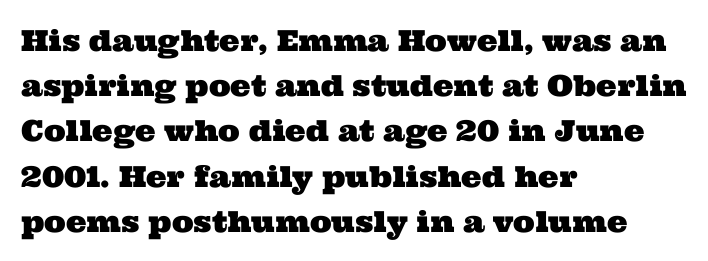
{"serif": "yes", "width": "wide", "stroke_contrast": "medium", "x_height": "medium", "monospaced": "no", "underline": "no", "align": "left", "line_spacing": "normal", "line_spacing_ratio": 1.56, "letter_spacing": "normal", "letter_spacing_em": 0.0, "glyph_px": 29}
